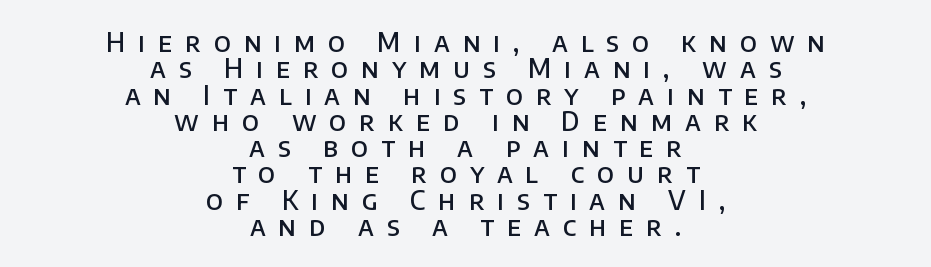
{"italic": "no", "bold": "semi", "underline": "no", "align": "center", "line_spacing": "tight", "line_spacing_ratio": 1.01, "letter_spacing": "wide", "letter_spacing_em": 0.5, "glyph_px": 26}
